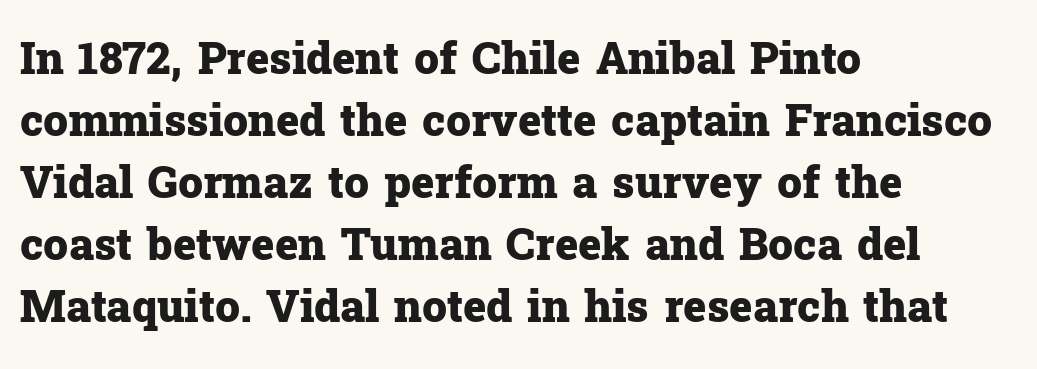
The image shows 44 px heavy serif type, upright; set left-aligned, normal line spacing (1.41x), normal letter spacing, not underlined; low stroke contrast and a medium x-height.
